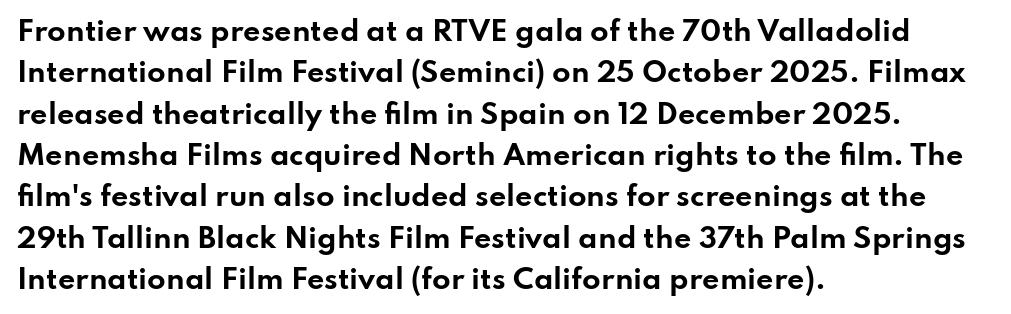
The image shows 27 px bold type, upright; set left-aligned, normal line spacing (1.53x), normal letter spacing, not underlined.
